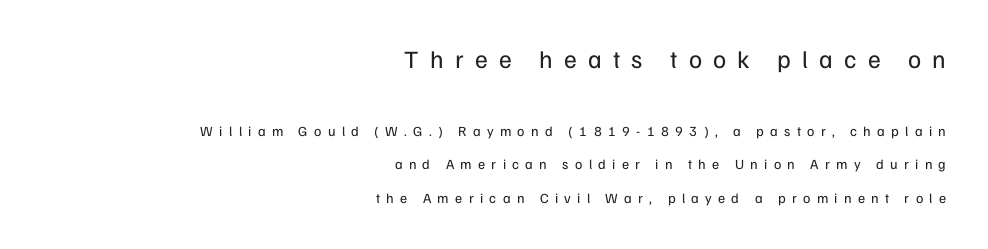
The image shows 25 px text type, upright; set right-aligned, loose line spacing (2.37x), unusually wide letter spacing (+0.45 em), not underlined; the first (top) block is 1.79x larger.
